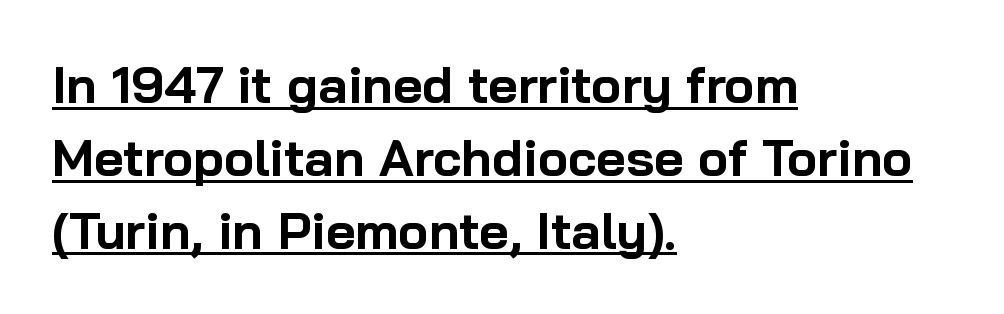
Ordinary non-slanted type is in use. The sample's only ornament is a line tracing under the words. There is no visible air inserted between adjacent glyphs. Compared with a centered layout, this one pins lines to the left instead. Honestly, the row spacing looks completely unremarkable.
